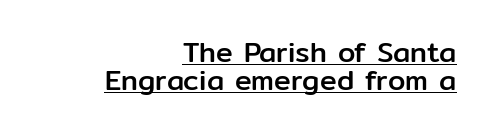
{"serif": "no", "italic": "no", "width": "normal", "stroke_contrast": "low", "x_height": "medium", "monospaced": "no", "underline": "yes", "align": "right", "line_spacing": "tight", "line_spacing_ratio": 0.99, "letter_spacing": "normal", "letter_spacing_em": 0.0, "glyph_px": 28}
